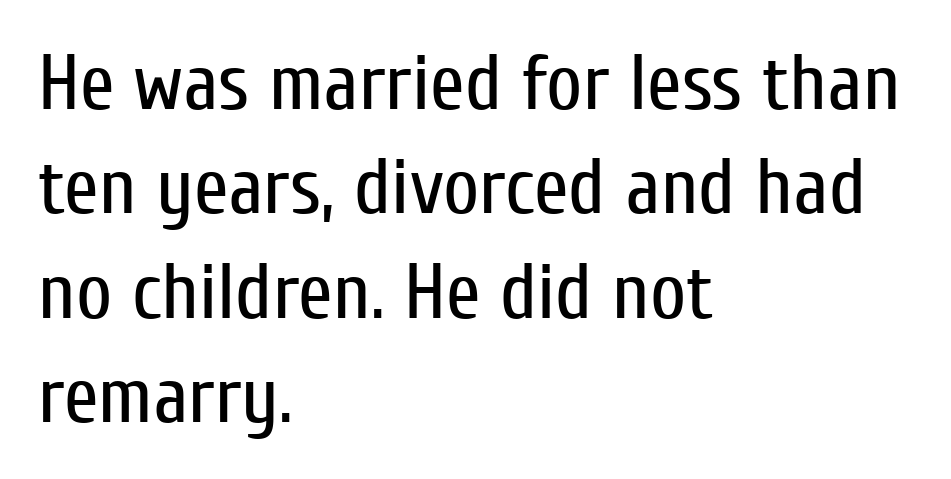
The image shows 79 px regular-weight, condensed sans-serif type, upright; set left-aligned, normal line spacing (1.32x), normal letter spacing, not underlined; low stroke contrast and a medium x-height.
